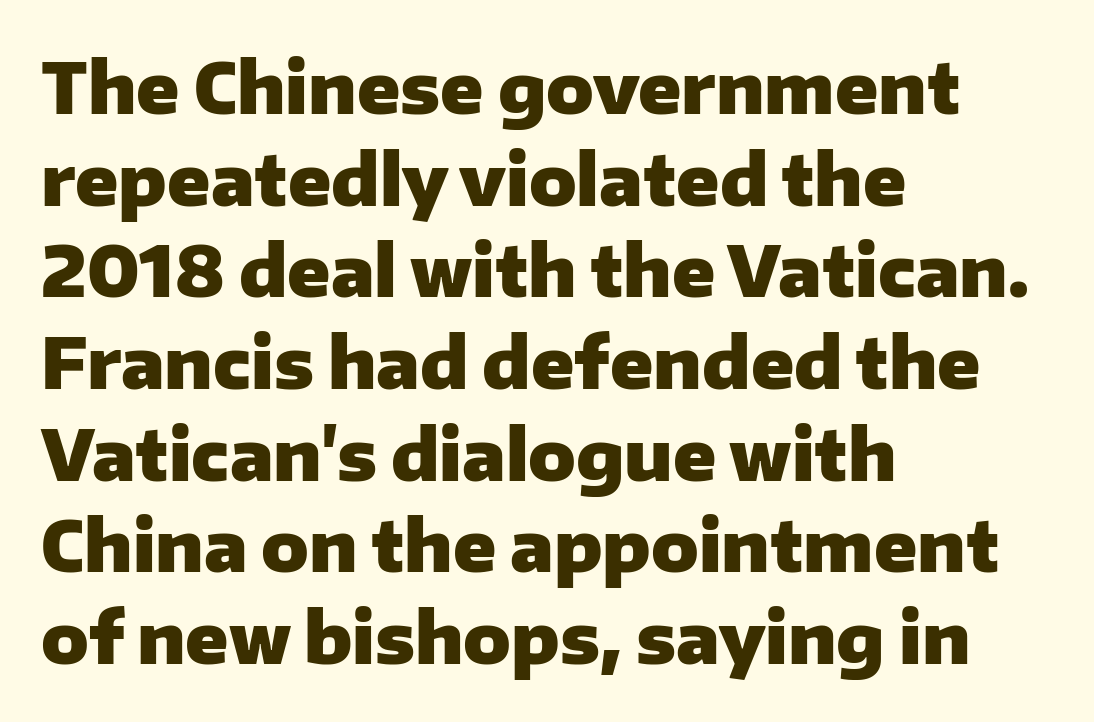
Summary of vertical rhythm: regular, with standard interline spacing. Italic? Not at all — the glyphs are vertical. The passage shown is typed in a proportional face where columns would drift. You could call the tracking neutral — neither tight nor loose.
